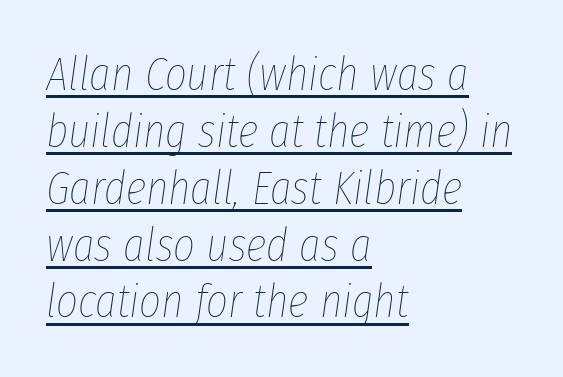
{"italic": "yes", "lean": "right", "slant_degrees": 8, "bold": "no", "weight": "thin", "width": "condensed", "stroke_contrast": "low", "x_height": "medium", "monospaced": "no", "underline": "yes", "align": "left", "line_spacing_ratio": 1.21, "letter_spacing": "normal", "letter_spacing_em": 0.0, "glyph_px": 47}
